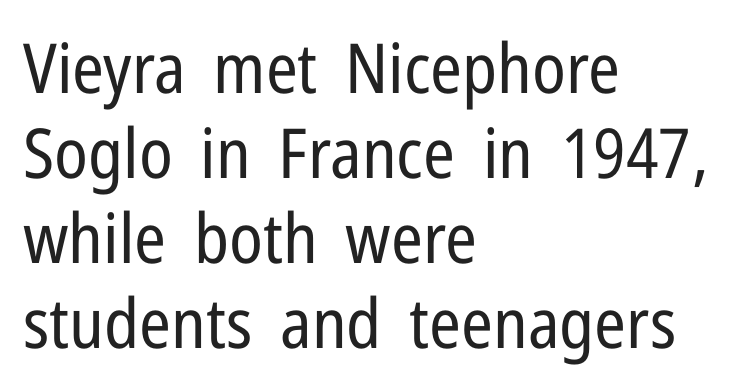
Q: Is the text bold? A: No.
Q: Is the text italic (slanted)? A: No, it is upright.
Q: Is the typeface a serif or a sans-serif typeface? A: Sans-serif.
Q: Is the text underlined? A: No.
Q: How is the paragraph aligned? A: Left-aligned.
Q: Is the spacing between letters normal or unusually wide? A: Normal.
Q: Width (condensed, normal, or wide)? A: Condensed.
Q: Stroke contrast? A: Low.
Q: x-height? A: Medium.
Q: Monospaced? A: No.
